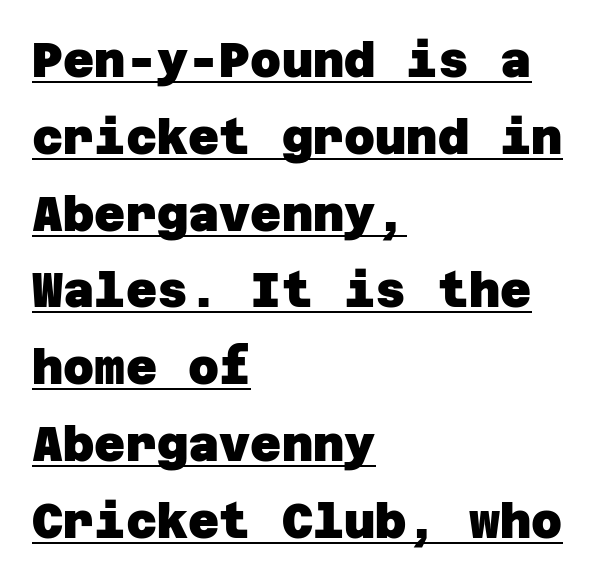
{"serif": "no", "bold": "yes", "weight": "heavy", "width": "normal", "stroke_contrast": "low", "x_height": "large", "underline": "yes", "align": "left", "line_spacing": "normal", "line_spacing_ratio": 1.6, "letter_spacing": "normal", "letter_spacing_em": 0.0, "glyph_px": 48}
